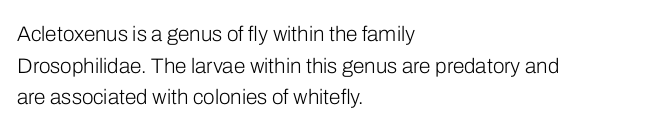
Q: Is the text bold? A: No.
Q: Is the text italic (slanted)? A: No, it is upright.
Q: Is the text underlined? A: No.
Q: How is the paragraph aligned? A: Left-aligned.
Q: Is the spacing between letters normal or unusually wide? A: Normal.
Q: Is the spacing between lines tight, normal or loose? A: Normal.
